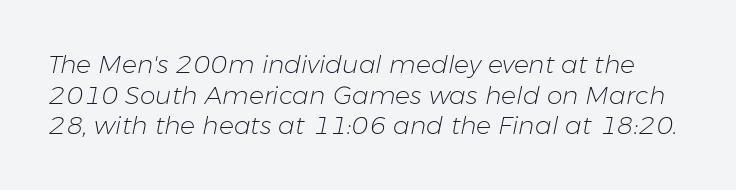
Q: Is the text bold? A: No.
Q: Is the text italic (slanted)? A: Yes, it leans right by about 11 degrees.
Q: Is the text underlined? A: No.
Q: Is the spacing between letters normal or unusually wide? A: Normal.
